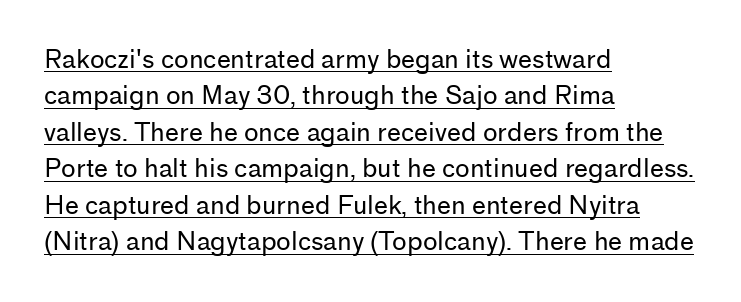
{"italic": "no", "bold": "no", "underline": "yes", "align": "left", "line_spacing": "normal", "line_spacing_ratio": 1.46, "letter_spacing": "normal", "letter_spacing_em": 0.0, "glyph_px": 25}
